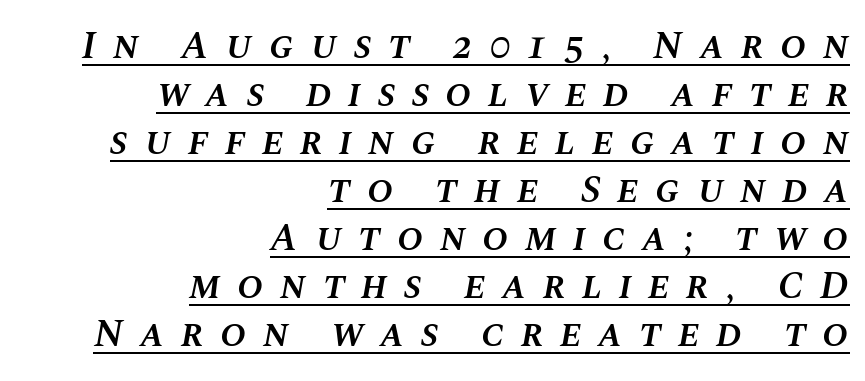
{"italic": "yes", "lean": "right", "slant_degrees": 10, "bold": "semi", "weight": "semibold", "width": "normal", "stroke_contrast": "medium", "x_height": "large", "monospaced": "no", "underline": "yes", "align": "right", "line_spacing_ratio": 1.23, "letter_spacing": "wide", "letter_spacing_em": 0.42, "glyph_px": 39}
